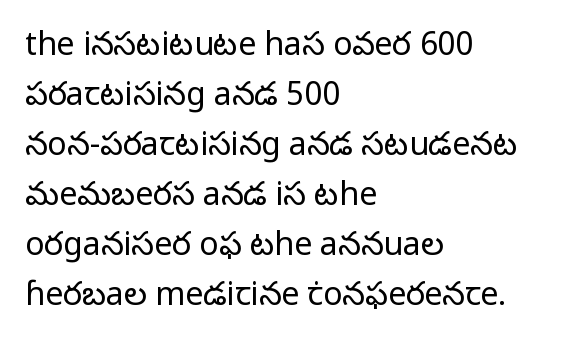
Q: Is the text bold? A: No.
Q: Is the text italic (slanted)? A: No, it is upright.
Q: Is the typeface a serif or a sans-serif typeface? A: Sans-serif.
Q: Is the text underlined? A: No.
Q: How is the paragraph aligned? A: Left-aligned.
Q: Is the spacing between letters normal or unusually wide? A: Normal.
Q: Is the spacing between lines tight, normal or loose? A: Normal.
Q: Width (condensed, normal, or wide)? A: Normal.
Q: Stroke contrast? A: Low.
Q: x-height? A: Medium.
Q: Monospaced? A: No.
